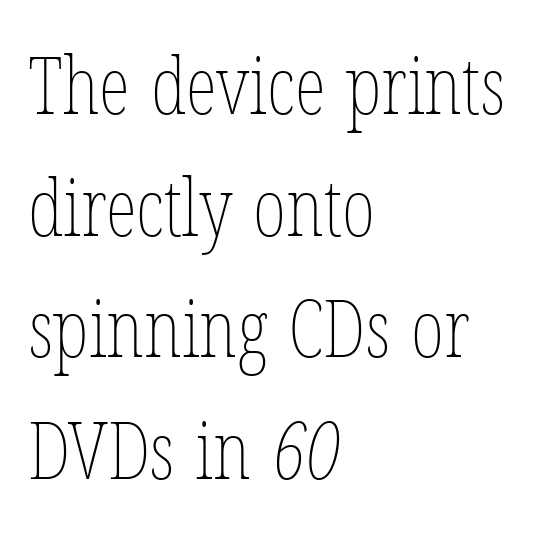
Each letter keeps its own natural width here, so spacing adapts to shape. Lines of text with bare space underneath. Short and long lines alike share a common starting point at left. The letters look calm and open, with moderate or lighter stems. Here the glyphs are tracked normally, forming tight word shapes. Summary of vertical rhythm: regular, with standard interline spacing.
